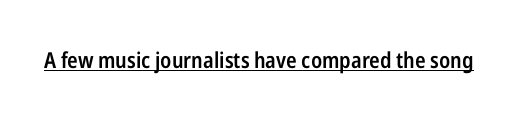
Typesetter's note: demi weight, one step under bold. This sample uses plain, unmodified letter spacing. Honestly, the underline is the first thing you notice here. A typesetter would mark this as roman, not italic.
